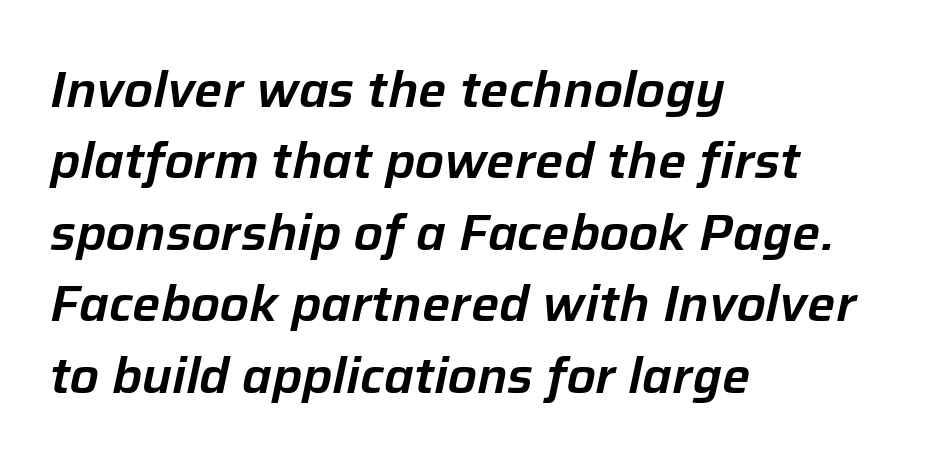
The image shows 50 px text type, italic (leaning right); set left-aligned, normal line spacing (1.43x), normal letter spacing, not underlined; low stroke contrast and a medium x-height.
